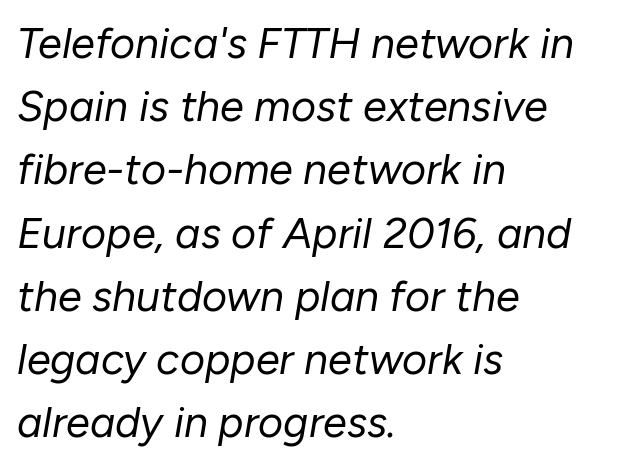
{"italic": "yes", "lean": "right", "slant_degrees": 10, "bold": "no", "weight": "regular", "width": "normal", "stroke_contrast": "low", "x_height": "medium", "monospaced": "no", "underline": "no", "align": "left", "line_spacing": "normal", "line_spacing_ratio": 1.47, "letter_spacing": "normal", "letter_spacing_em": 0.0, "glyph_px": 43}
